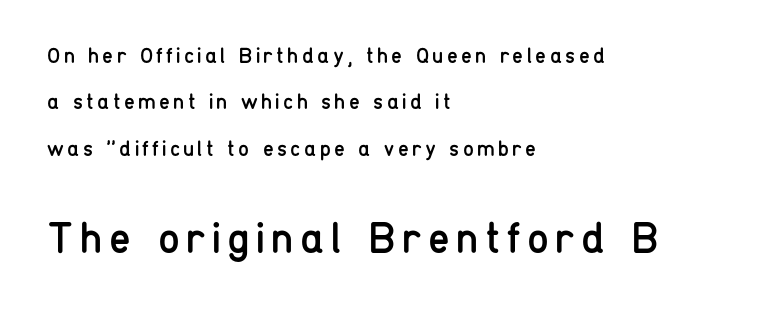
The passage shown stacks its lines with a broad gap. The following chunk of copy outweighs the initial chunk in type size. The strokes carry an ordinary text weight at most. A clean baseline with only descenders dipping below it.
